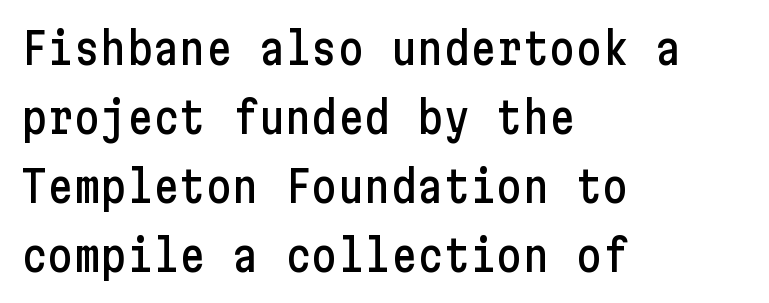
Q: Is the text italic (slanted)? A: No, it is upright.
Q: Is the typeface a serif or a sans-serif typeface? A: Sans-serif.
Q: Is the text underlined? A: No.
Q: How is the paragraph aligned? A: Left-aligned.
Q: Is the spacing between letters normal or unusually wide? A: Normal.
Q: Is the spacing between lines tight, normal or loose? A: Normal.
Q: Width (condensed, normal, or wide)? A: Condensed.
Q: Stroke contrast? A: Low.
Q: x-height? A: Medium.
